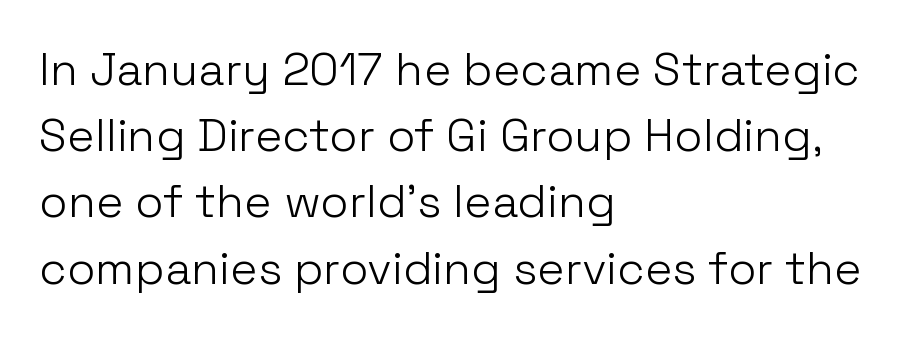
The image shows 46 px light sans-serif type, upright; set left-aligned, normal line spacing (1.44x), normal letter spacing, not underlined; low stroke contrast and a medium x-height.
